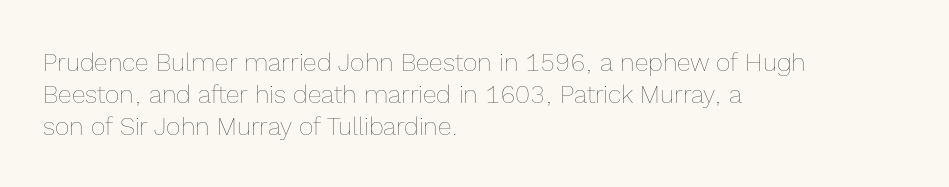
Q: Is the text bold? A: No.
Q: Is the text italic (slanted)? A: No, it is upright.
Q: Is the text underlined? A: No.
Q: How is the paragraph aligned? A: Left-aligned.
Q: Is the spacing between letters normal or unusually wide? A: Normal.
Q: Is the spacing between lines tight, normal or loose? A: Normal.
